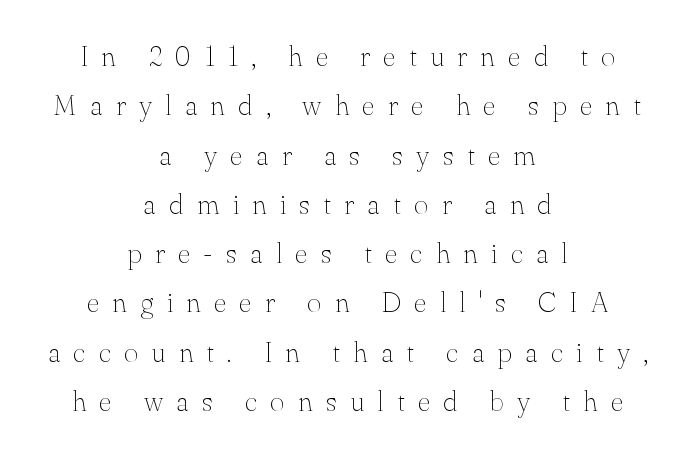
Q: Is the text bold? A: No.
Q: Is the text italic (slanted)? A: No, it is upright.
Q: Is the typeface a serif or a sans-serif typeface? A: Serif.
Q: Is the text underlined? A: No.
Q: How is the paragraph aligned? A: Centered.
Q: Is the spacing between letters normal or unusually wide? A: Unusually wide.
Q: Width (condensed, normal, or wide)? A: Normal.
Q: Stroke contrast? A: Medium.
Q: x-height? A: Small.
Q: Monospaced? A: No.
